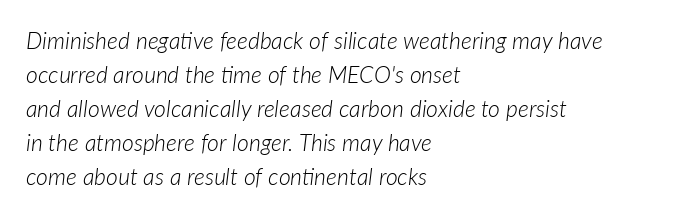
{"italic": "yes", "lean": "right", "slant_degrees": 7, "bold": "no", "underline": "no", "align": "left", "line_spacing": "normal", "line_spacing_ratio": 1.48, "letter_spacing": "normal", "letter_spacing_em": 0.0, "glyph_px": 23}
